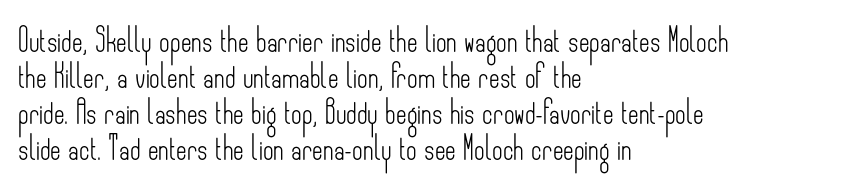
Q: Is the text bold? A: No.
Q: Is the text italic (slanted)? A: No, it is upright.
Q: Is the text underlined? A: No.
Q: How is the paragraph aligned? A: Left-aligned.
Q: Is the spacing between letters normal or unusually wide? A: Normal.
Q: Is the spacing between lines tight, normal or loose? A: Normal.
